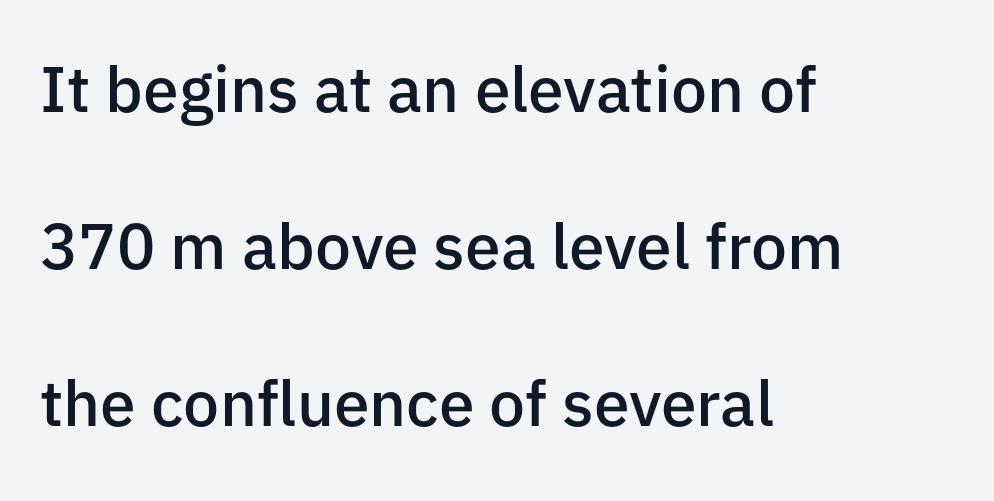
Q: Is the text bold? A: Semi-bold.
Q: Is the text italic (slanted)? A: No, it is upright.
Q: Is the typeface a serif or a sans-serif typeface? A: Sans-serif.
Q: Is the text underlined? A: No.
Q: How is the paragraph aligned? A: Left-aligned.
Q: Is the spacing between letters normal or unusually wide? A: Normal.
Q: Is the spacing between lines tight, normal or loose? A: Loose.
Q: Width (condensed, normal, or wide)? A: Normal.
Q: Stroke contrast? A: Low.
Q: x-height? A: Medium.
Q: Monospaced? A: No.
